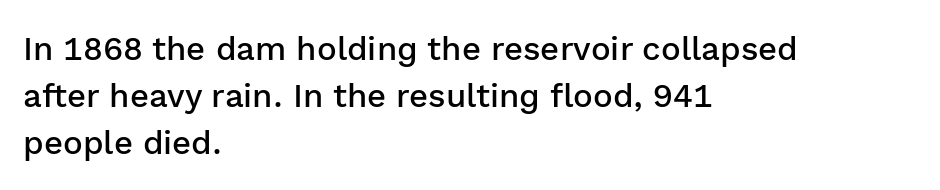
{"serif": "no", "italic": "no", "bold": "semi", "weight": "semibold", "width": "normal", "stroke_contrast": "low", "x_height": "medium", "monospaced": "no", "underline": "no", "align": "left", "line_spacing": "normal", "line_spacing_ratio": 1.43, "letter_spacing": "normal", "letter_spacing_em": 0.0, "glyph_px": 33}
